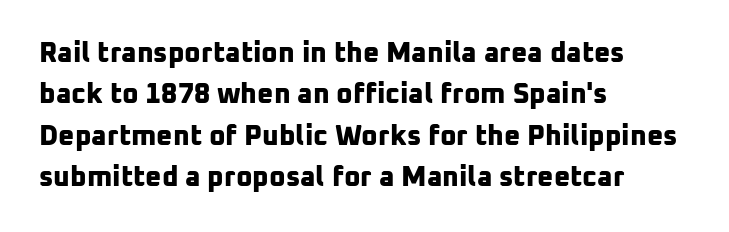
{"serif": "no", "bold": "yes", "weight": "bold", "width": "normal", "stroke_contrast": "low", "x_height": "medium", "monospaced": "no", "underline": "no", "align": "left", "line_spacing": "normal", "line_spacing_ratio": 1.48, "letter_spacing": "normal", "letter_spacing_em": 0.0, "glyph_px": 28}
